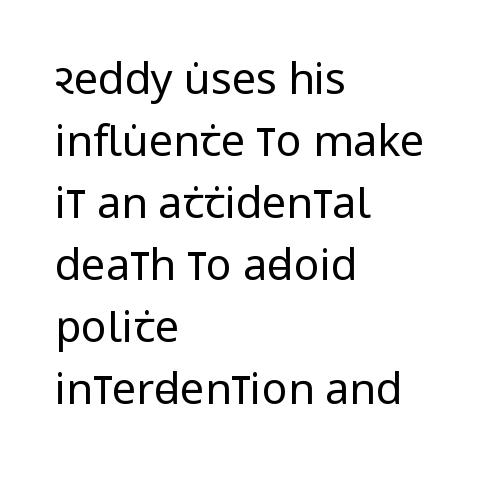
Q: Is the text bold? A: No.
Q: Is the text italic (slanted)? A: No, it is upright.
Q: Is the typeface a serif or a sans-serif typeface? A: Sans-serif.
Q: Is the text underlined? A: No.
Q: How is the paragraph aligned? A: Left-aligned.
Q: Is the spacing between letters normal or unusually wide? A: Normal.
Q: Is the spacing between lines tight, normal or loose? A: Normal.
Q: Width (condensed, normal, or wide)? A: Condensed.
Q: Stroke contrast? A: Low.
Q: x-height? A: Large.
Q: Monospaced? A: No.
